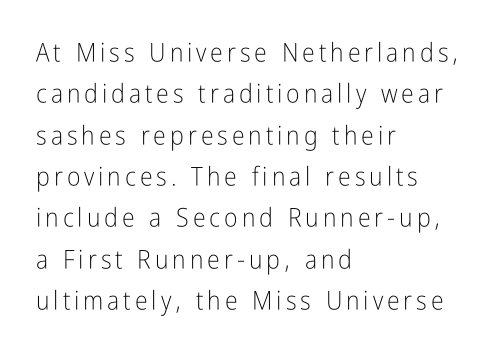
Q: Is the text bold? A: No.
Q: Is the text italic (slanted)? A: No, it is upright.
Q: Is the text underlined? A: No.
Q: How is the paragraph aligned? A: Left-aligned.
Q: Is the spacing between lines tight, normal or loose? A: Normal.
